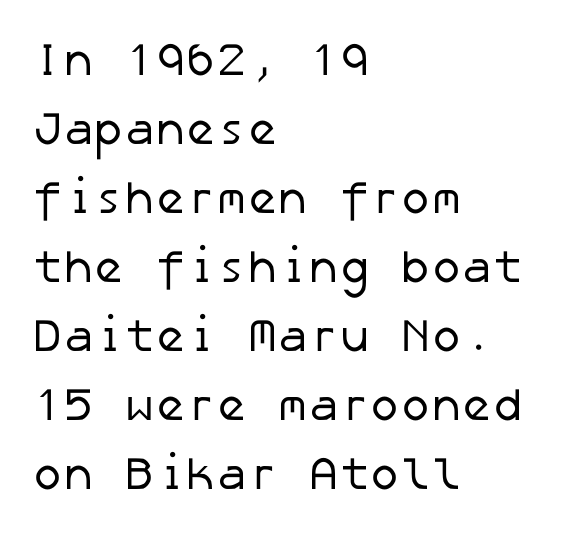
{"serif": "no", "bold": "no", "weight": "regular", "width": "normal", "stroke_contrast": "low", "x_height": "medium", "underline": "no", "align": "left", "line_spacing": "normal", "line_spacing_ratio": 1.5, "letter_spacing": "normal", "letter_spacing_em": 0.0, "glyph_px": 46}
